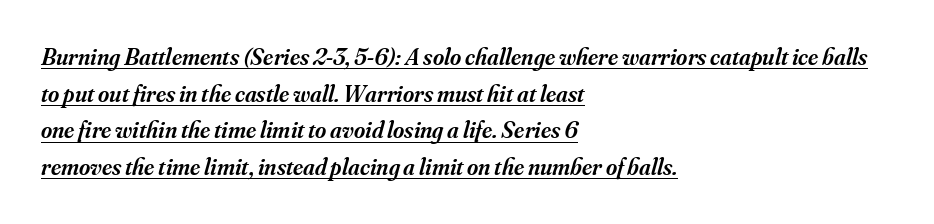
{"italic": "yes", "lean": "right", "slant_degrees": 16, "bold": "semi", "underline": "yes", "align": "left", "line_spacing": "normal", "line_spacing_ratio": 1.53, "letter_spacing": "normal", "letter_spacing_em": 0.0, "glyph_px": 24}
